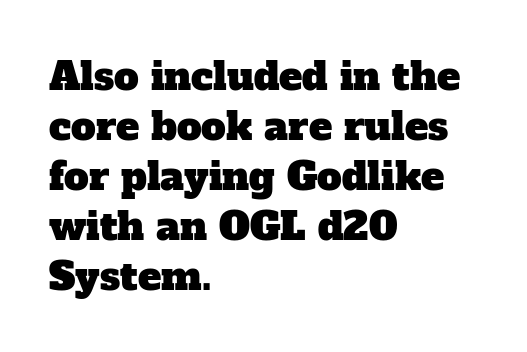
{"serif": "yes", "width": "normal", "stroke_contrast": "low", "x_height": "medium", "monospaced": "no", "underline": "no", "align": "left", "line_spacing": "normal", "line_spacing_ratio": 1.28, "letter_spacing": "normal", "letter_spacing_em": 0.0, "glyph_px": 39}
